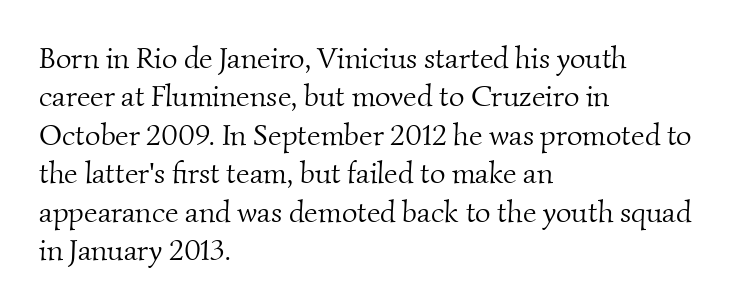
The image shows 30 px light serif type; set left-aligned, normal line spacing (1.28x), normal letter spacing, not underlined; medium stroke contrast and a small x-height.
